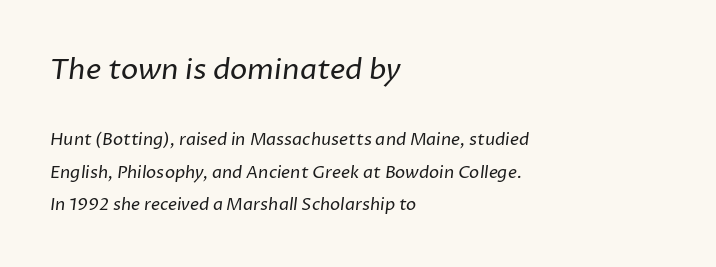
{"serif": "no", "bold": "no", "weight": "regular", "width": "normal", "stroke_contrast": "low", "x_height": "medium", "monospaced": "no", "underline": "no", "align": "left", "line_spacing": "loose", "line_spacing_ratio": 1.9, "letter_spacing": "normal", "letter_spacing_em": 0.0, "larger_block": "first", "size_ratio": 1.71, "glyph_px": 29}
